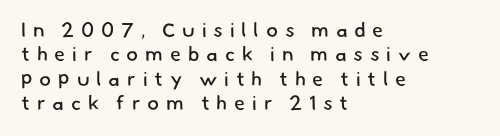
The image shows 20 px text type; set left-aligned, line spacing 1.22x, unusually wide letter spacing (+0.34 em), not underlined.
